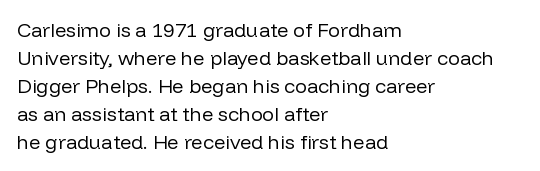
A roman cut, with each character standing at attention. Compared with a centered layout, this one pins lines to the left instead. Evenly set lines give the paragraph a standard silhouette. Heft: none added — not bold. The baseline area is clear.
